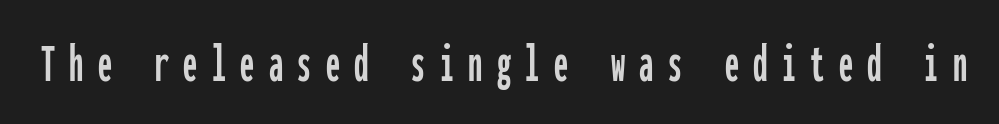
The strip under each line holds only bare page. Looks like terminal output: every glyph gets an equal slot. Check where the strokes stop: nothing finishes them off — pure sans. If you drew a line through each stem, it would be perfectly vertical.
